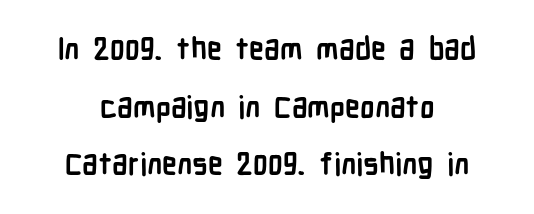
The image shows 30 px semibold, condensed sans-serif type, upright; set loose line spacing (1.92x), normal letter spacing, not underlined; low stroke contrast and a medium x-height.
